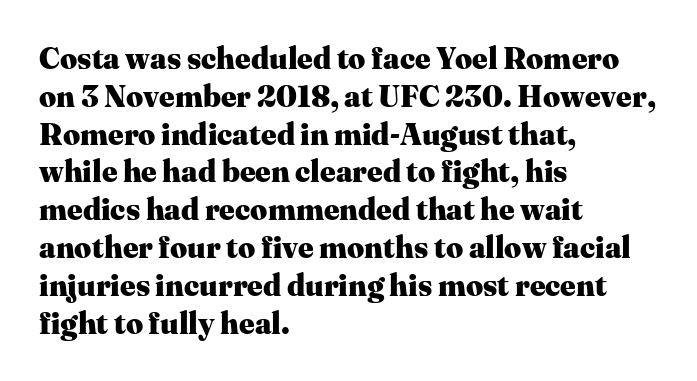
Q: Is the text bold? A: Yes.
Q: Is the text italic (slanted)? A: No, it is upright.
Q: Is the typeface a serif or a sans-serif typeface? A: Serif.
Q: Is the text underlined? A: No.
Q: How is the paragraph aligned? A: Left-aligned.
Q: Is the spacing between letters normal or unusually wide? A: Normal.
Q: Is the spacing between lines tight, normal or loose? A: Normal.
Q: Width (condensed, normal, or wide)? A: Normal.
Q: Stroke contrast? A: Medium.
Q: x-height? A: Medium.
Q: Monospaced? A: No.
